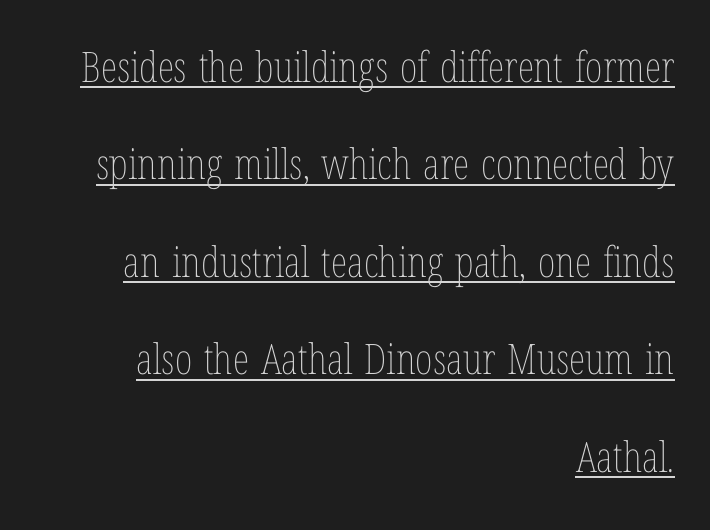
This sample has the flowing, uneven cadence of proportional lettering. Reading down the column, the eye jumps a long way to each next line. The words here are underlined. The passage shown has conventional tracking throughout. The strokes carry an ordinary text weight at most.
